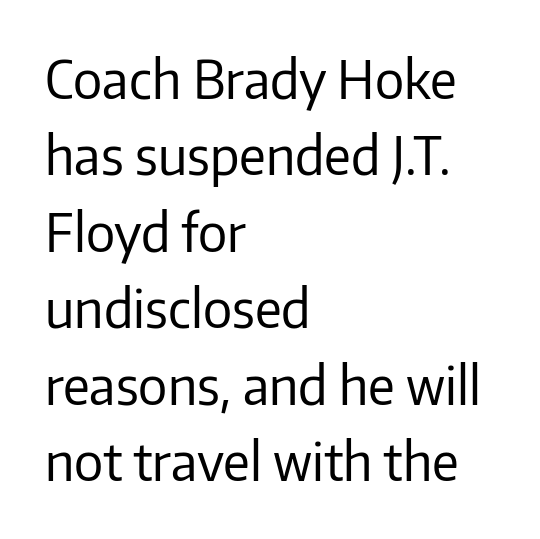
The image shows 52 px regular-weight sans-serif type, upright; set left-aligned, normal line spacing (1.47x), normal letter spacing, not underlined; low stroke contrast and a medium x-height.
